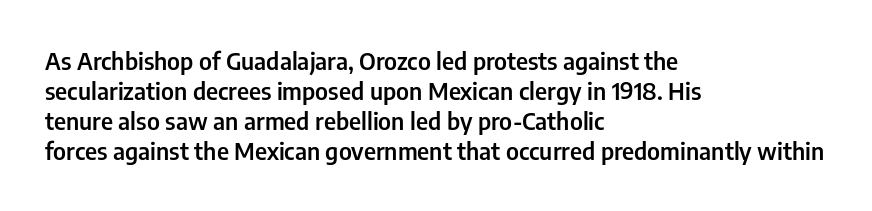
The image shows 24 px text type, upright; set left-aligned, normal line spacing (1.25x), normal letter spacing, not underlined.
